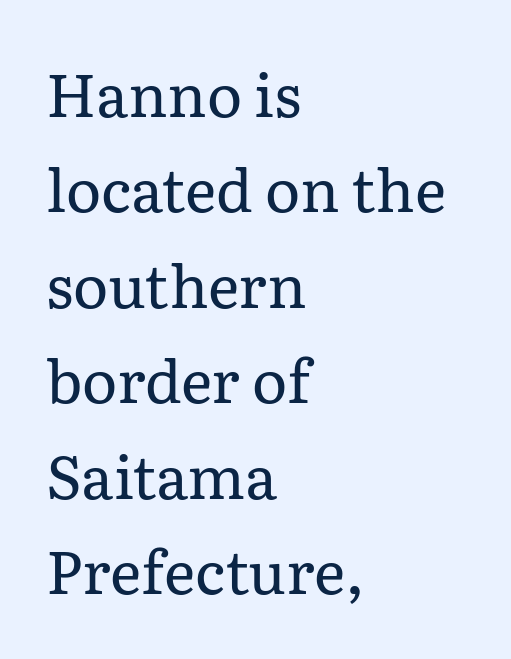
The image shows 60 px regular-weight serif type, upright; set left-aligned, normal line spacing (1.59x), normal letter spacing, not underlined; low stroke contrast and a medium x-height.
